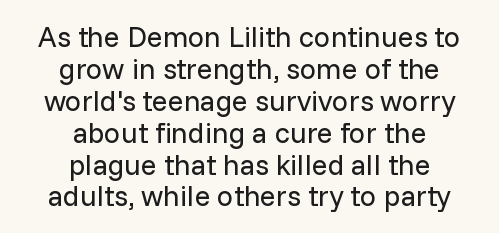
Q: Is the text bold? A: No.
Q: Is the text italic (slanted)? A: No, it is upright.
Q: Is the typeface a serif or a sans-serif typeface? A: Sans-serif.
Q: Is the text underlined? A: No.
Q: How is the paragraph aligned? A: Centered.
Q: Is the spacing between letters normal or unusually wide? A: Normal.
Q: Is the spacing between lines tight, normal or loose? A: Tight.
Q: Width (condensed, normal, or wide)? A: Normal.
Q: Stroke contrast? A: Low.
Q: x-height? A: Medium.
Q: Monospaced? A: No.
